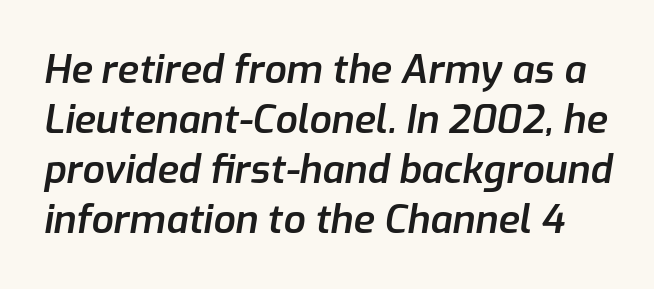
The image shows 39 px semibold type, italic (leaning right); set normal line spacing (1.28x), normal letter spacing, not underlined; low stroke contrast and a medium x-height.
